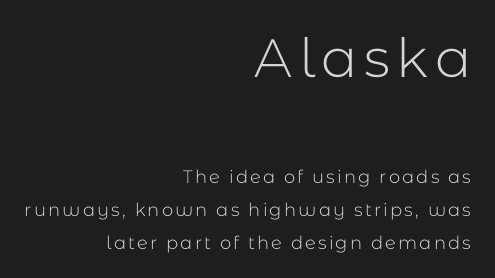
{"serif": "no", "italic": "no", "bold": "no", "weight": "light", "width": "normal", "stroke_contrast": "low", "x_height": "medium", "monospaced": "no", "underline": "no", "align": "right", "line_spacing_ratio": 1.82, "larger_block": "first", "size_ratio": 3.0, "glyph_px": 54}
